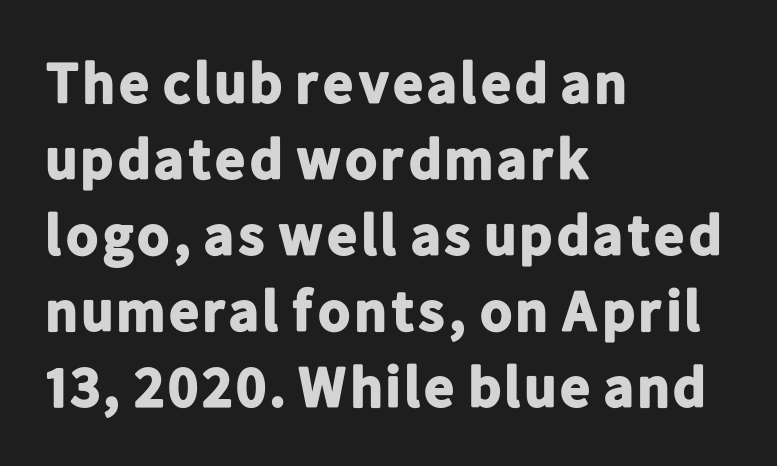
The compositor pushed each line to the left boundary. You could not count columns in this text — the font is proportionally spaced. Each word holds together tightly as a unit, with standard inter-letter gaps. As a designer I'd log this as weight 700, bold.
